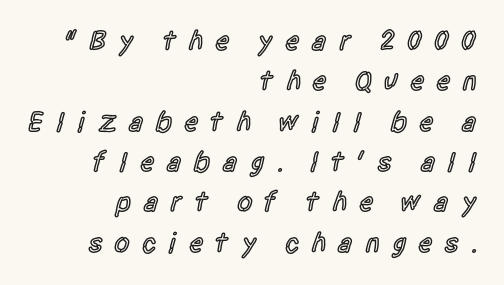
The image shows 28 px semibold, condensed sans-serif type; set right-aligned, normal line spacing (1.44x), unusually wide letter spacing (+0.41 em), not underlined; a large x-height.
